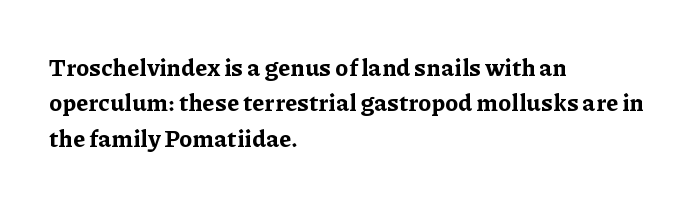
Q: Is the text bold? A: Yes.
Q: Is the text italic (slanted)? A: No, it is upright.
Q: Is the text underlined? A: No.
Q: How is the paragraph aligned? A: Left-aligned.
Q: Is the spacing between letters normal or unusually wide? A: Normal.
Q: Is the spacing between lines tight, normal or loose? A: Normal.
